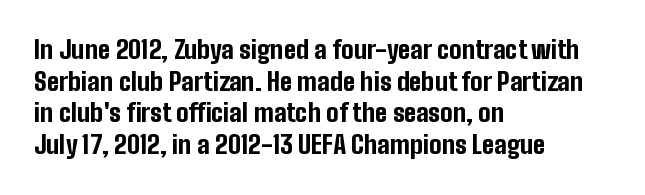
{"italic": "no", "bold": "yes", "underline": "no", "align": "left", "line_spacing": "normal", "line_spacing_ratio": 1.27, "letter_spacing": "normal", "letter_spacing_em": 0.0, "glyph_px": 25}
